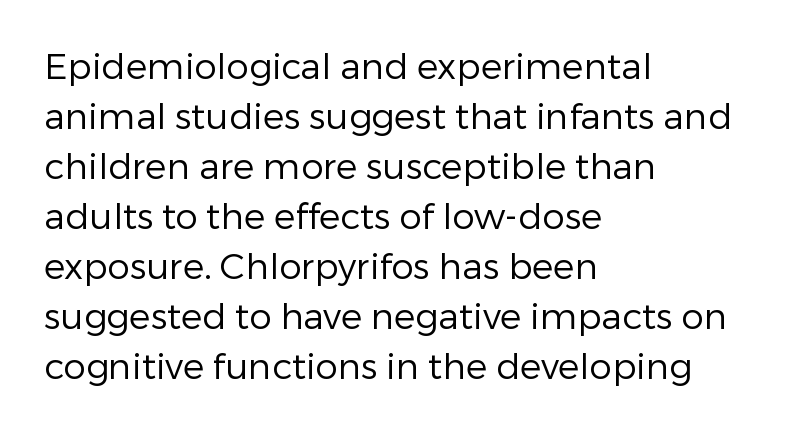
{"serif": "no", "italic": "no", "bold": "no", "weight": "regular", "width": "normal", "stroke_contrast": "low", "x_height": "medium", "monospaced": "no", "underline": "no", "align": "left", "line_spacing": "normal", "line_spacing_ratio": 1.39, "letter_spacing": "normal", "letter_spacing_em": 0.0, "glyph_px": 36}
